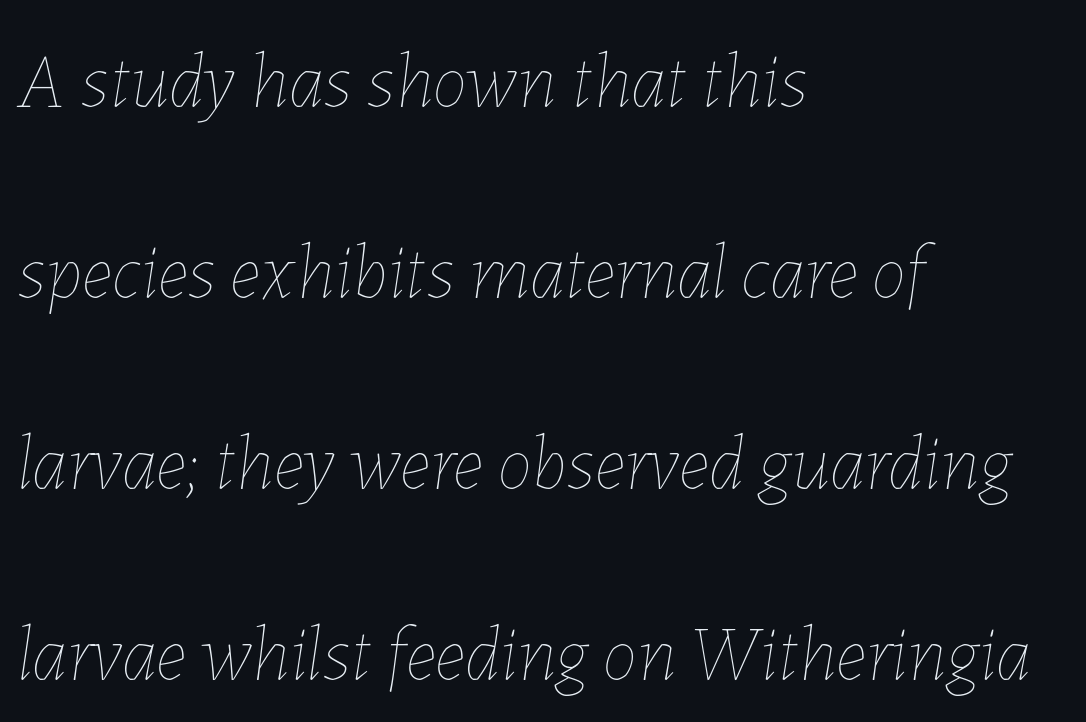
{"italic": "yes", "lean": "right", "slant_degrees": 7, "bold": "no", "weight": "thin", "width": "normal", "stroke_contrast": "low", "x_height": "medium", "monospaced": "no", "underline": "no", "align": "left", "line_spacing": "loose", "line_spacing_ratio": 2.45, "letter_spacing": "normal", "letter_spacing_em": 0.0, "glyph_px": 78}
